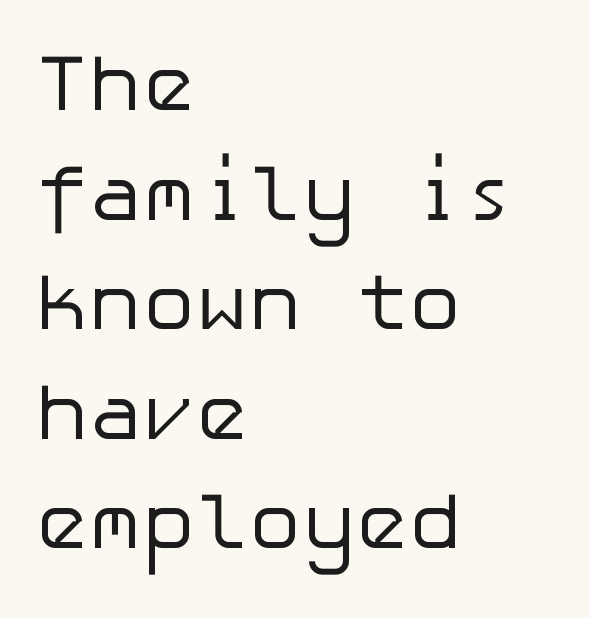
Q: Is the text bold? A: No.
Q: Is the text italic (slanted)? A: No, it is upright.
Q: Is the typeface a serif or a sans-serif typeface? A: Sans-serif.
Q: Is the text underlined? A: No.
Q: How is the paragraph aligned? A: Left-aligned.
Q: Is the spacing between letters normal or unusually wide? A: Normal.
Q: Is the spacing between lines tight, normal or loose? A: Normal.
Q: Width (condensed, normal, or wide)? A: Normal.
Q: Stroke contrast? A: Low.
Q: x-height? A: Medium.
